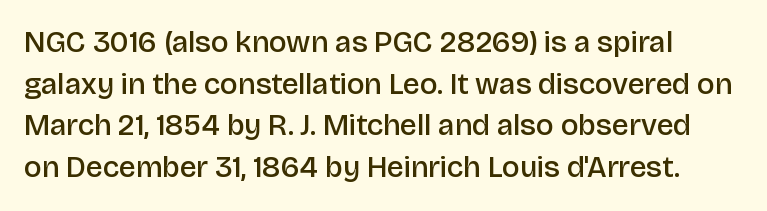
{"serif": "no", "italic": "no", "bold": "semi", "weight": "semibold", "width": "normal", "stroke_contrast": "low", "x_height": "large", "monospaced": "no", "underline": "no", "line_spacing": "normal", "line_spacing_ratio": 1.39, "letter_spacing": "normal", "letter_spacing_em": 0.0, "glyph_px": 30}
